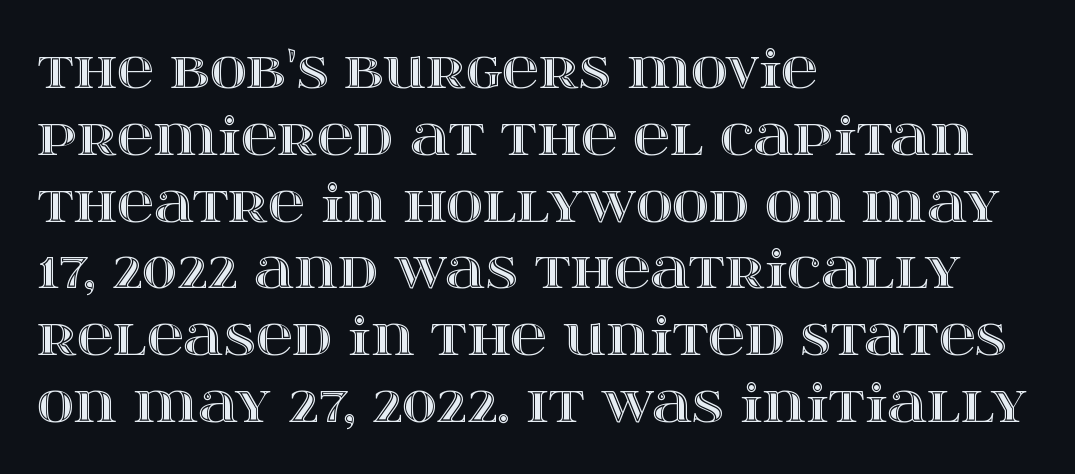
Q: Is the text italic (slanted)? A: No, it is upright.
Q: Is the text underlined? A: No.
Q: How is the paragraph aligned? A: Left-aligned.
Q: Is the spacing between letters normal or unusually wide? A: Normal.
Q: Is the spacing between lines tight, normal or loose? A: Normal.
Q: Width (condensed, normal, or wide)? A: Wide.
Q: x-height? A: Large.
Q: Monospaced? A: No.
